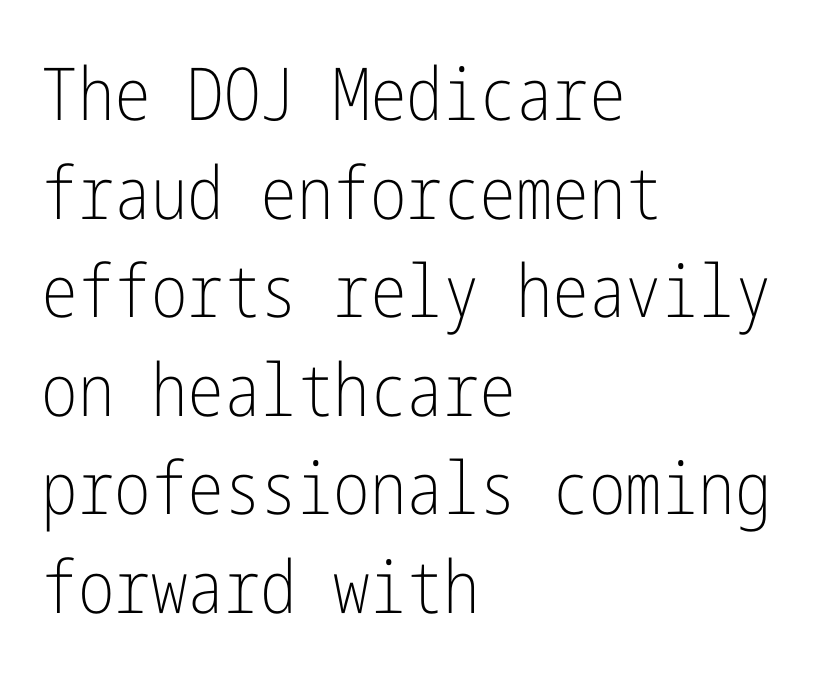
Students, observe: this is what conventionally led text looks like. Every stem runs plumb, perpendicular to the baseline. Counters stay open thanks to moderate or lighter strokes. Tracking here is standard; glyphs follow each other at the usual distance. The typeface chosen for these lines omits serifs.
